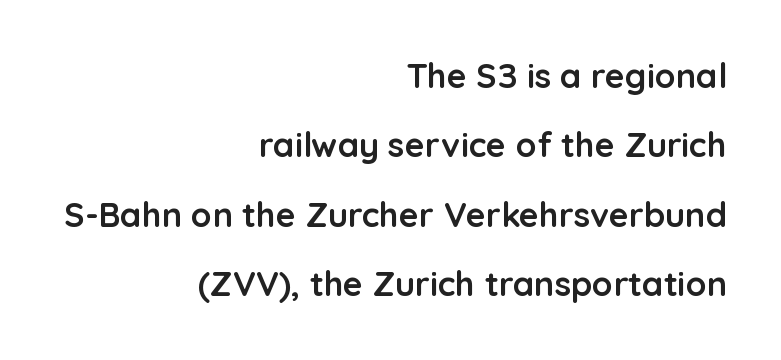
The image shows 34 px semibold sans-serif type, upright; set right-aligned, loose line spacing (2.04x), normal letter spacing, not underlined; low stroke contrast and a medium x-height.
